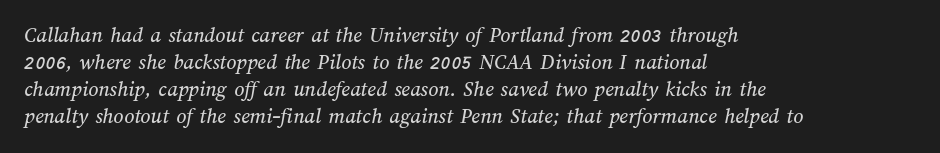
{"underline": "no", "align": "left", "line_spacing_ratio": 1.23, "letter_spacing": "normal", "letter_spacing_em": 0.0, "glyph_px": 22}
